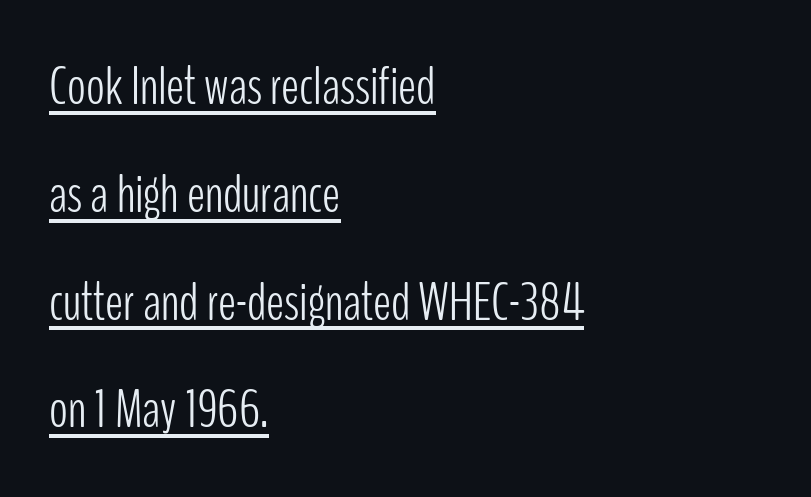
The image shows 55 px light, condensed sans-serif type, upright; set left-aligned, loose line spacing (1.96x), normal letter spacing, underlined; low stroke contrast and a medium x-height.
